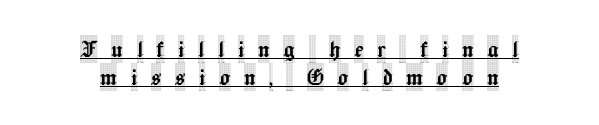
The image shows 28 px condensed serif type, upright; set centered, tight line spacing (0.99x), unusually wide letter spacing (+0.48 em), underlined; a large x-height.
